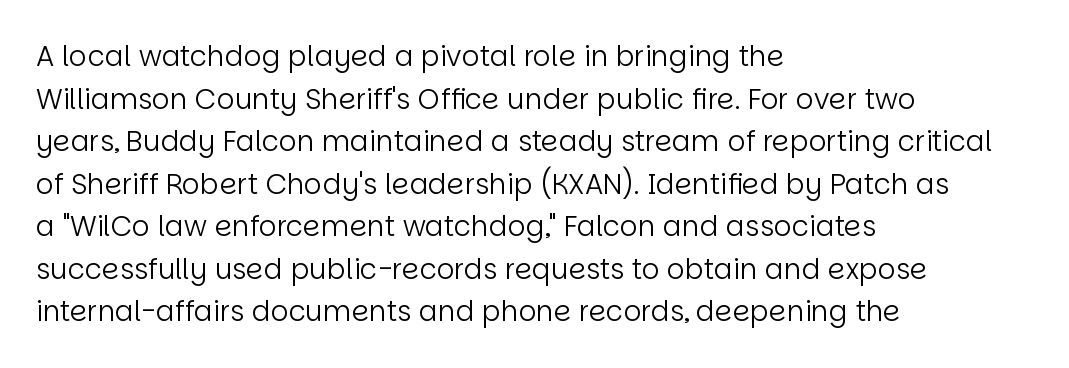
The image shows 28 px regular-weight sans-serif type, upright; set left-aligned, normal line spacing (1.52x), normal letter spacing, not underlined; low stroke contrast and a large x-height.
